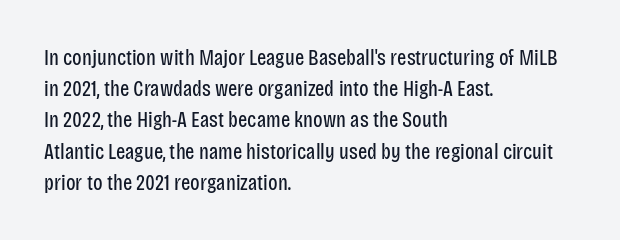
The image shows 22 px text type, upright; set left-aligned, normal line spacing (1.42x), normal letter spacing, not underlined.
